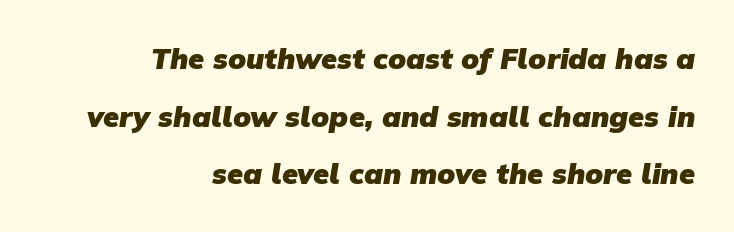
Compared with typical body copy, the letter spacing here is the same. The strokes are fattened all the way to bold. Type style note: lacks serifs. The passage shown is typed in a proportional face where columns would drift.
